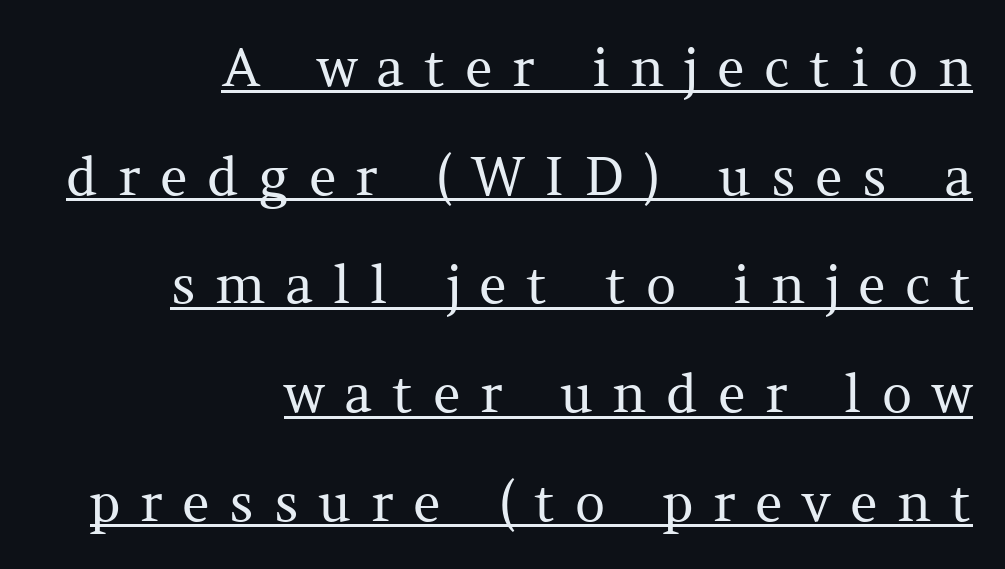
Q: Is the text bold? A: No.
Q: Is the text italic (slanted)? A: No, it is upright.
Q: Is the typeface a serif or a sans-serif typeface? A: Serif.
Q: Is the text underlined? A: Yes.
Q: How is the paragraph aligned? A: Right-aligned.
Q: Is the spacing between letters normal or unusually wide? A: Unusually wide.
Q: Is the spacing between lines tight, normal or loose? A: Loose.
Q: Width (condensed, normal, or wide)? A: Normal.
Q: Stroke contrast? A: Medium.
Q: x-height? A: Medium.
Q: Monospaced? A: No.
